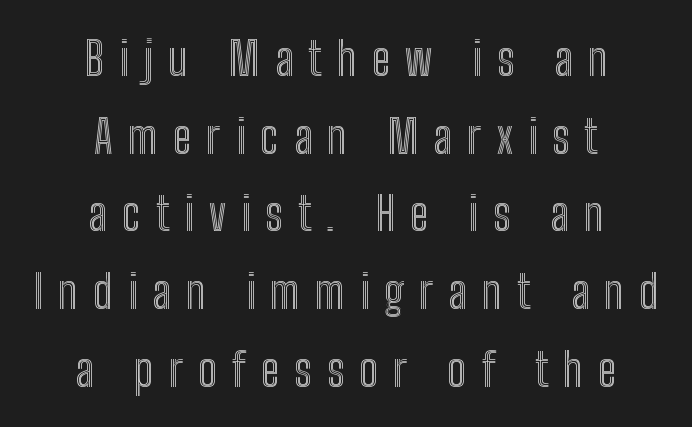
The image shows 46 px condensed type, upright; set centered, normal line spacing (1.69x), unusually wide letter spacing (+0.33 em), not underlined; a medium x-height.
